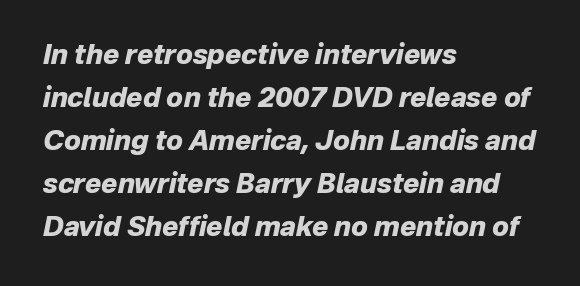
The lettering tilts uniformly, giving the passage an italic look. Students, note that the glyphs here touch the page at normal intervals. The line-height multiplier appears to be the usual default. The paragraph shown leans on its left margin. Thick stems and heavy bowls — unmistakably bold.
